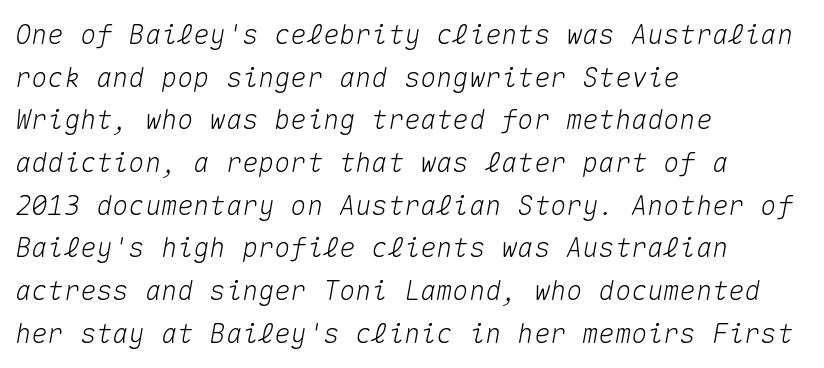
The image shows 27 px text type, italic (leaning right); set left-aligned, normal line spacing (1.58x), normal letter spacing, not underlined.
